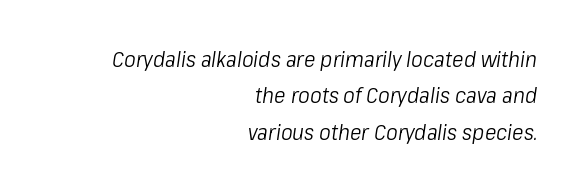
Q: Is the text bold? A: No.
Q: Is the text italic (slanted)? A: Yes, it leans right by about 8 degrees.
Q: Is the text underlined? A: No.
Q: How is the paragraph aligned? A: Right-aligned.
Q: Is the spacing between letters normal or unusually wide? A: Normal.
Q: Is the spacing between lines tight, normal or loose? A: Normal.
